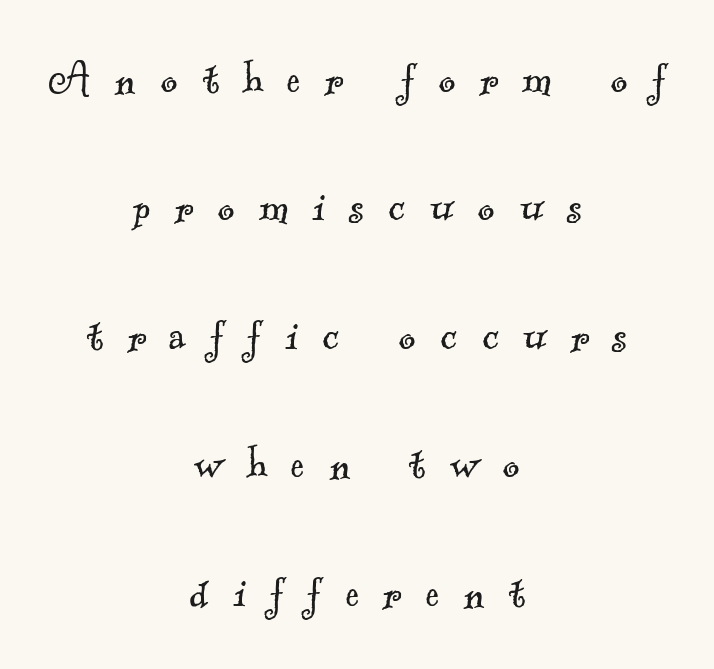
Q: Is the text bold? A: No.
Q: Is the typeface a serif or a sans-serif typeface? A: Serif.
Q: Is the text underlined? A: No.
Q: How is the paragraph aligned? A: Centered.
Q: Is the spacing between letters normal or unusually wide? A: Unusually wide.
Q: Is the spacing between lines tight, normal or loose? A: Loose.
Q: Width (condensed, normal, or wide)? A: Normal.
Q: x-height? A: Small.
Q: Monospaced? A: No.
